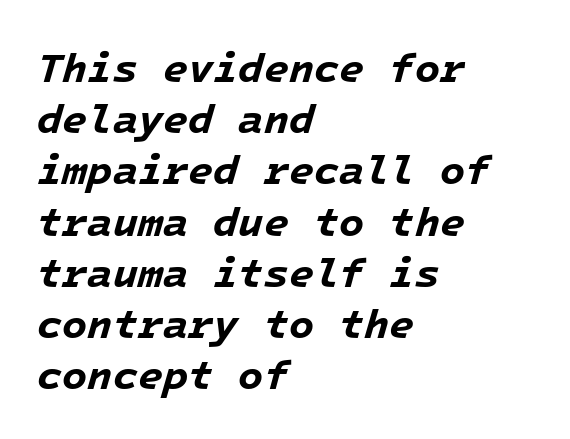
The image shows 41 px bold type, italic (leaning right), monospaced; set left-aligned, normal line spacing (1.25x), normal letter spacing, not underlined; low stroke contrast and a medium x-height.
